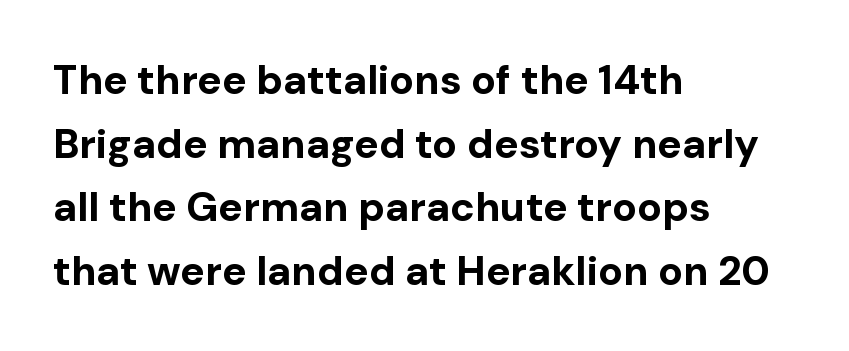
{"serif": "no", "italic": "no", "bold": "yes", "weight": "bold", "width": "normal", "stroke_contrast": "low", "x_height": "medium", "monospaced": "no", "underline": "no", "align": "left", "line_spacing": "normal", "line_spacing_ratio": 1.55, "letter_spacing": "normal", "letter_spacing_em": 0.0, "glyph_px": 41}
